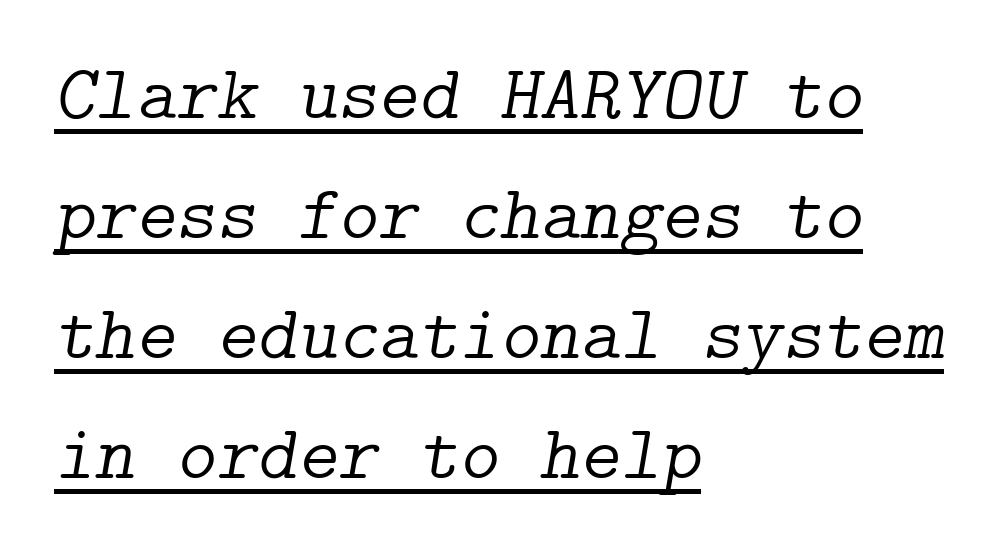
{"serif": "yes", "italic": "yes", "lean": "right", "slant_degrees": 9, "bold": "no", "weight": "light", "width": "normal", "stroke_contrast": "low", "x_height": "medium", "underline": "yes", "align": "left", "line_spacing": "normal", "line_spacing_ratio": 1.56, "letter_spacing": "normal", "letter_spacing_em": 0.0, "glyph_px": 77}
